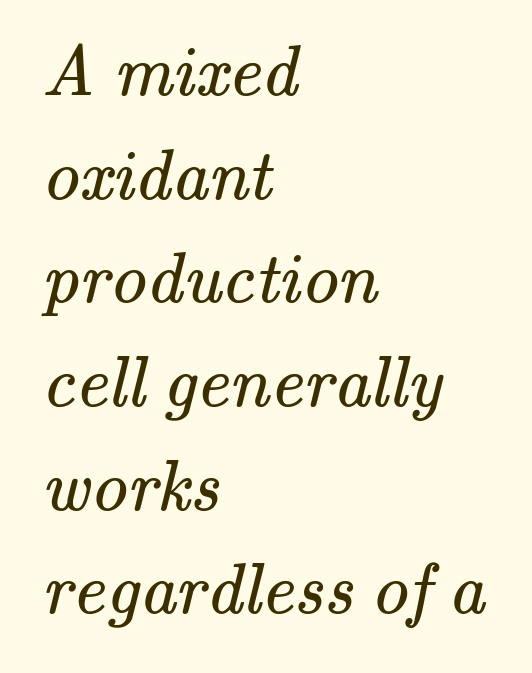
Teacher's note: observe the even left margin — that is flush-left alignment. Each letter keeps its own natural width here, so spacing adapts to shape. The rendering shows small feet on the letterforms — a serif design. Just letters on the line, the space beneath them empty.
